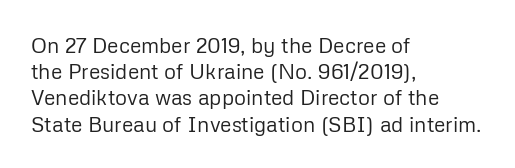
Q: Is the text bold? A: No.
Q: Is the text italic (slanted)? A: No, it is upright.
Q: Is the text underlined? A: No.
Q: How is the paragraph aligned? A: Left-aligned.
Q: Is the spacing between letters normal or unusually wide? A: Normal.
Q: Is the spacing between lines tight, normal or loose? A: Normal.
